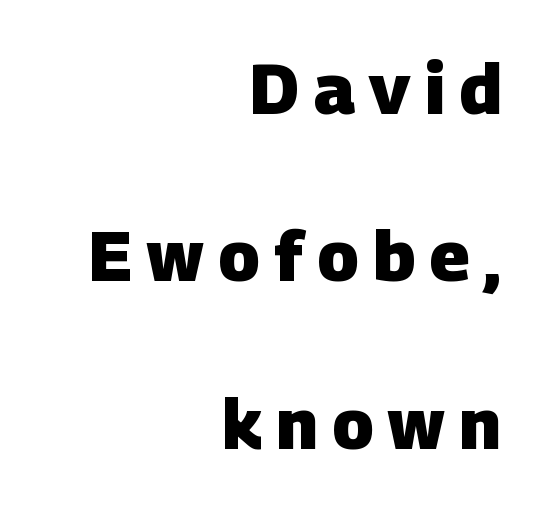
Character widths vary here, with narrow letters taking less room than wide ones. Check where the strokes stop: nothing finishes them off — pure sans. Characters follow at a spacing far wider than the type designer built in. Loosely led — the rows are spread out.
